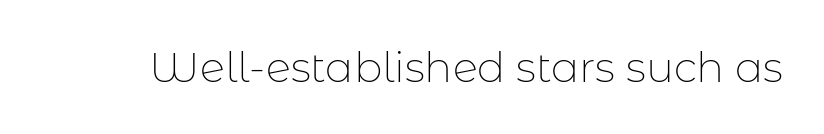
Each letter's strokes conclude bluntly, with no projecting serifs. Quick note: not italic, upright. Caption: standard tracking, unaltered. Looks like regular typesetting: each glyph gets only the width it needs. No heavy texture on the line: the type isn't bold. Check the space under the baseline: it is left empty.
